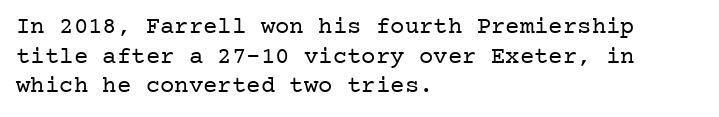
The image shows 24 px text type, upright; set left-aligned, line spacing 1.23x, normal letter spacing, not underlined.
